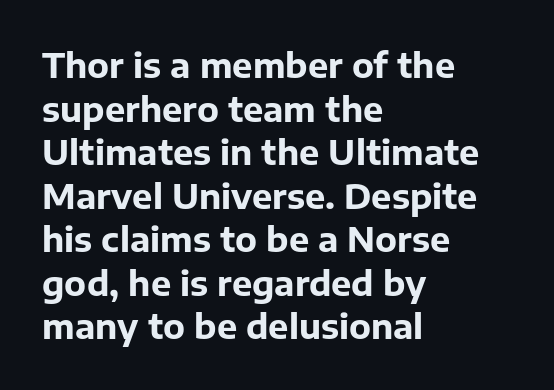
Quick note: not italic, upright. Nothing sits at the stroke ends, so this counts as sans-serif. Horizontally, the lines are justified to the leading edge only. Does the weight exceed regular? Yes, all the way to bold. Honestly, the letter spacing is just normal — you wouldn't notice it.
